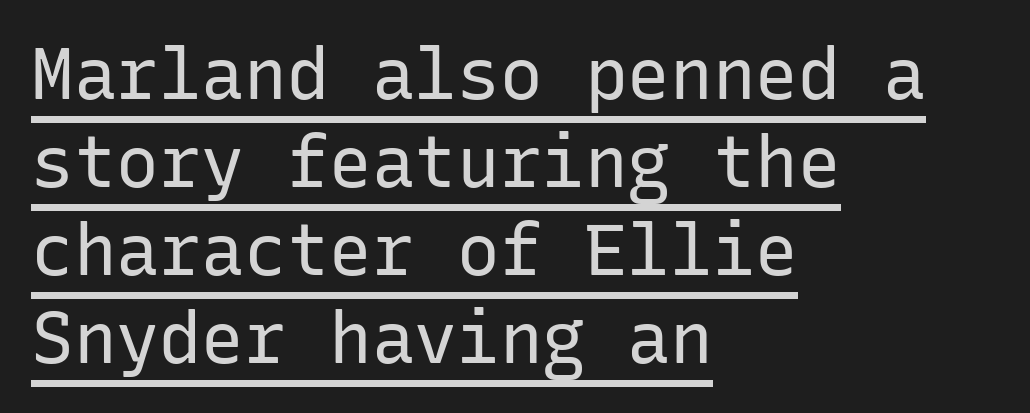
The image shows 71 px regular-weight sans-serif type, upright, monospaced; set left-aligned, line spacing 1.24x, normal letter spacing, underlined; low stroke contrast and a medium x-height.
